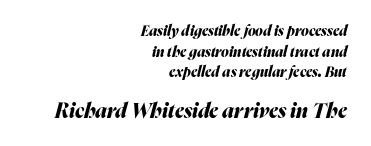
The image shows 20 px bold type, italic (leaning right); set right-aligned, normal line spacing (1.47x), normal letter spacing, not underlined; the second (bottom) block is 1.43x larger.
